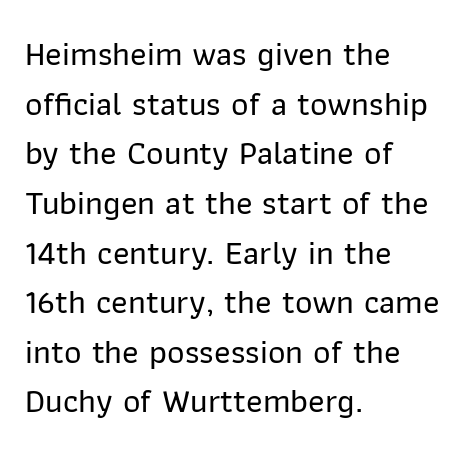
{"serif": "no", "italic": "no", "width": "normal", "stroke_contrast": "low", "x_height": "medium", "monospaced": "no", "underline": "no", "align": "left", "line_spacing": "normal", "line_spacing_ratio": 1.46, "letter_spacing": "normal", "letter_spacing_em": 0.0, "glyph_px": 34}
